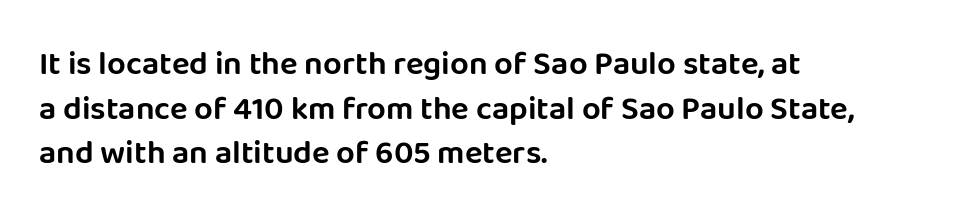
This sample uses an upright cut, with every glyph sitting square on the baseline. The type is set solid horizontally, with unmodified tracking. Has an underline been added? It has not. Alignment: flush left.
